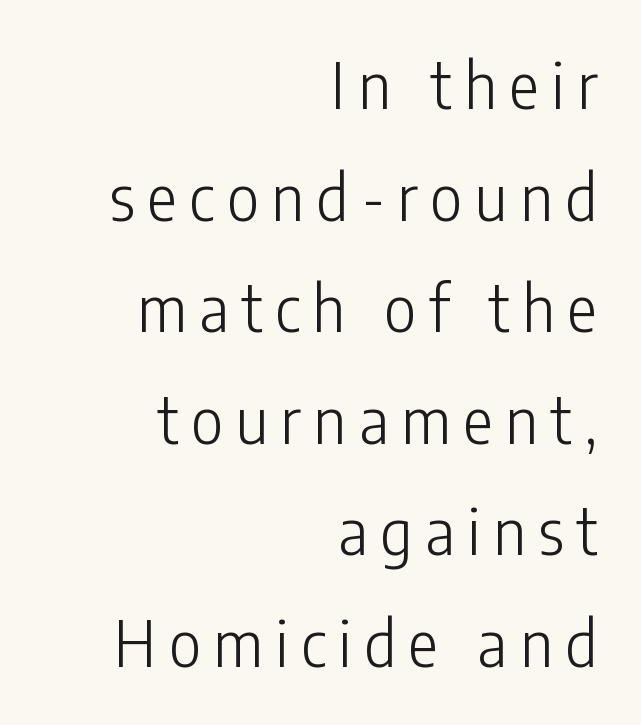
The image shows 63 px light, condensed sans-serif type, upright; set right-aligned, line spacing 1.77x, unusually wide letter spacing (+0.2 em), not underlined; low stroke contrast and a medium x-height.
